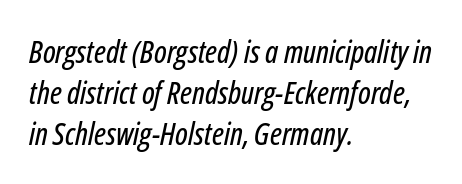
The image shows 31 px condensed type, italic (leaning right); set left-aligned, normal line spacing (1.32x), normal letter spacing, not underlined; low stroke contrast and a medium x-height.
